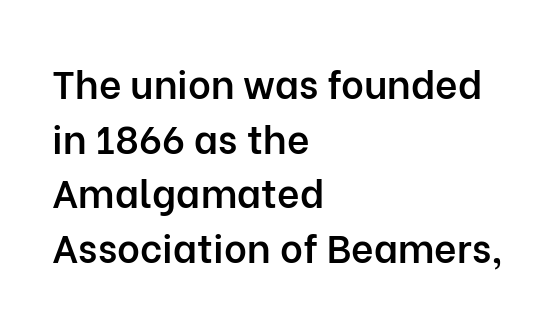
The lines sit at an ordinary, default distance from one another. These lines are set flush left with a ragged right edge. Nothing unusual about the tracking: characters are spaced as the font intends. The glyphs are unaccompanied by any horizontal stroke below them.
